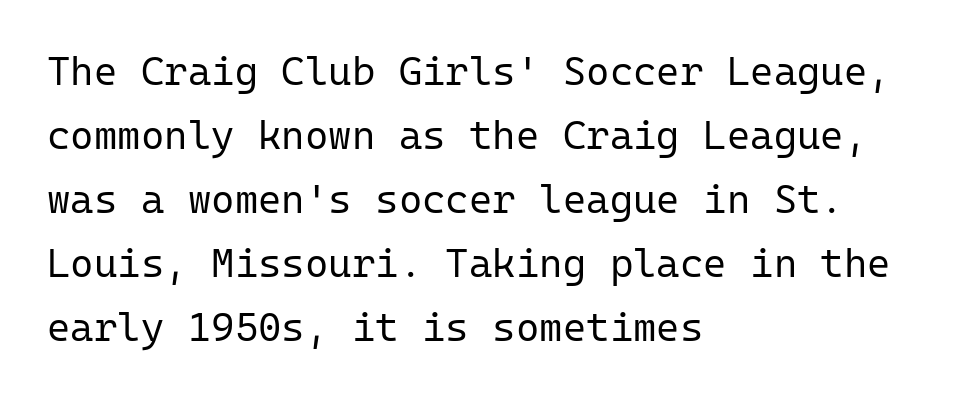
{"serif": "no", "italic": "no", "bold": "no", "weight": "regular", "width": "normal", "stroke_contrast": "low", "x_height": "medium", "monospaced": "yes", "underline": "no", "align": "left", "line_spacing": "normal", "line_spacing_ratio": 1.6, "letter_spacing": "normal", "letter_spacing_em": 0.0, "glyph_px": 40}
